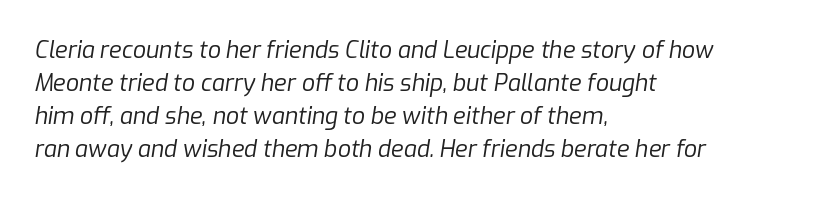
Q: Is the text bold? A: No.
Q: Is the text italic (slanted)? A: Yes, it leans right by about 9 degrees.
Q: Is the text underlined? A: No.
Q: How is the paragraph aligned? A: Left-aligned.
Q: Is the spacing between letters normal or unusually wide? A: Normal.
Q: Is the spacing between lines tight, normal or loose? A: Normal.
